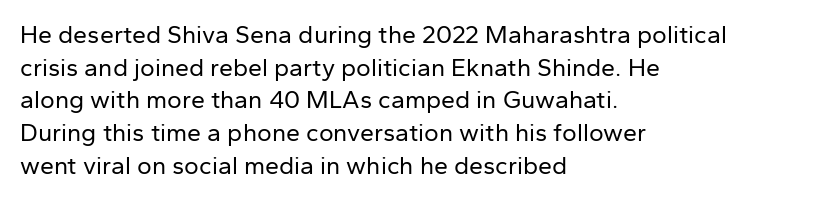
What's the leading like? Ordinary, nothing unusual. The passage shown has conventional tracking throughout. The typography opts for an upright posture over an oblique one. The passage is arranged the way most books set body copy — flush left.
